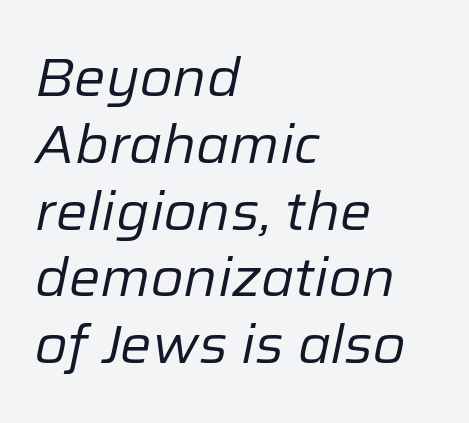
Q: Is the text bold? A: No.
Q: Is the text italic (slanted)? A: Yes, it leans right by about 12 degrees.
Q: Is the text underlined? A: No.
Q: How is the paragraph aligned? A: Left-aligned.
Q: Is the spacing between letters normal or unusually wide? A: Normal.
Q: Is the spacing between lines tight, normal or loose? A: Normal.
Q: Width (condensed, normal, or wide)? A: Normal.
Q: Stroke contrast? A: Low.
Q: x-height? A: Medium.
Q: Monospaced? A: No.
